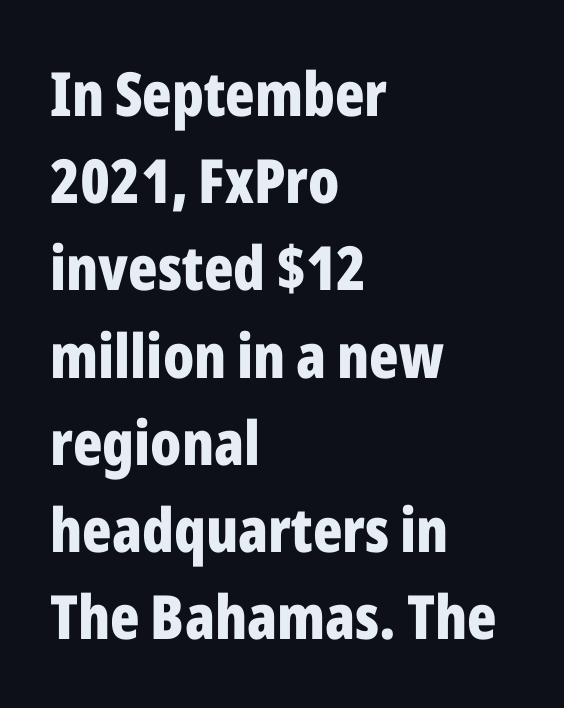
Q: Is the text bold? A: Yes.
Q: Is the text italic (slanted)? A: No, it is upright.
Q: Is the typeface a serif or a sans-serif typeface? A: Sans-serif.
Q: Is the text underlined? A: No.
Q: How is the paragraph aligned? A: Left-aligned.
Q: Is the spacing between letters normal or unusually wide? A: Normal.
Q: Is the spacing between lines tight, normal or loose? A: Normal.
Q: Width (condensed, normal, or wide)? A: Condensed.
Q: Stroke contrast? A: Low.
Q: x-height? A: Medium.
Q: Monospaced? A: No.
